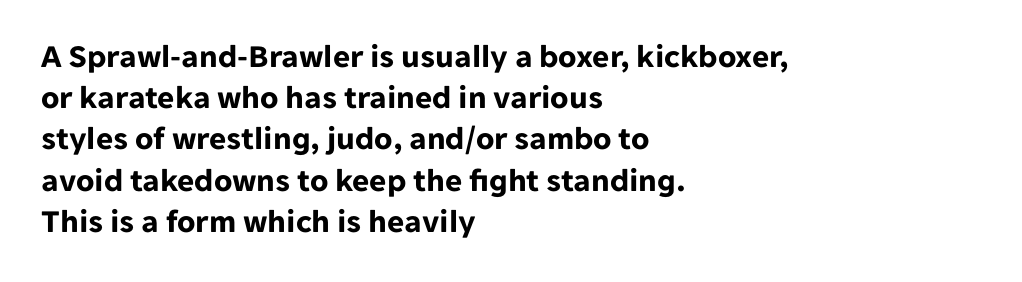
The image shows 33 px bold sans-serif type, upright; set left-aligned, normal line spacing (1.25x), normal letter spacing, not underlined; low stroke contrast and a medium x-height.
